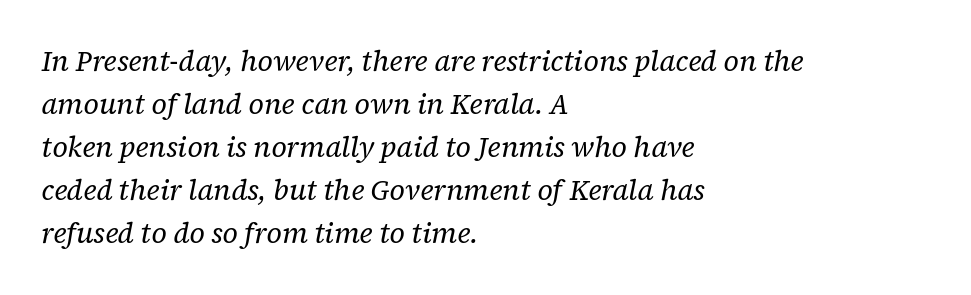
Q: Is the text bold? A: No.
Q: Is the text italic (slanted)? A: Yes, it leans right by about 12 degrees.
Q: Is the typeface a serif or a sans-serif typeface? A: Serif.
Q: Is the text underlined? A: No.
Q: How is the paragraph aligned? A: Left-aligned.
Q: Is the spacing between letters normal or unusually wide? A: Normal.
Q: Is the spacing between lines tight, normal or loose? A: Normal.
Q: Width (condensed, normal, or wide)? A: Normal.
Q: Stroke contrast? A: Low.
Q: x-height? A: Medium.
Q: Monospaced? A: No.
